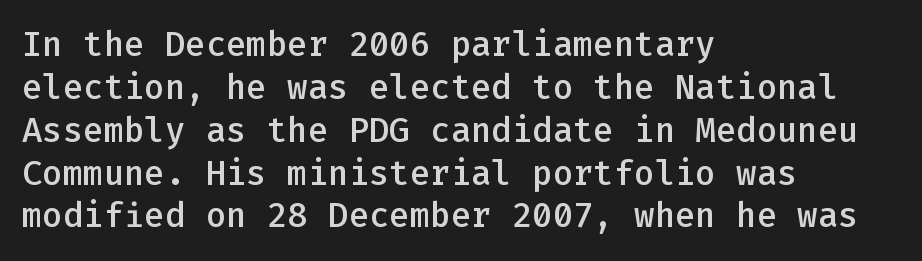
Italic: no, the glyphs are upright roman. The rendering keeps characters at their native spacing. The type family on display is of the sans-serif kind. One glance says typical: line gaps are just what's usual.
